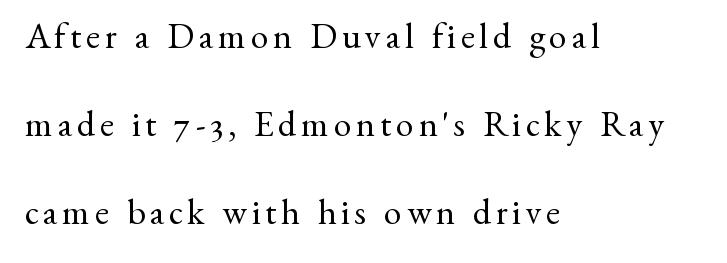
The rendering anchors every line to the left-hand side. Think standard paragraph weight, or any step lighter than that. Just letters on the line, the space beneath them empty. Leading: increased. To sum up the face: it has serifs. Tall strokes in this sample are plumb rather than angled.
